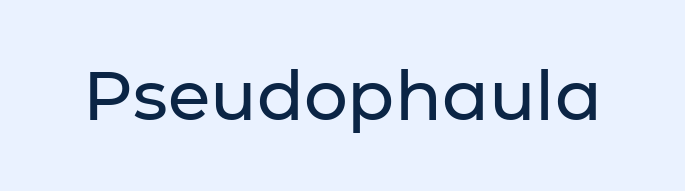
Q: Is the text italic (slanted)? A: No, it is upright.
Q: Is the typeface a serif or a sans-serif typeface? A: Sans-serif.
Q: Is the text underlined? A: No.
Q: Is the spacing between letters normal or unusually wide? A: Normal.
Q: Width (condensed, normal, or wide)? A: Normal.
Q: Stroke contrast? A: Low.
Q: x-height? A: Medium.
Q: Monospaced? A: No.
